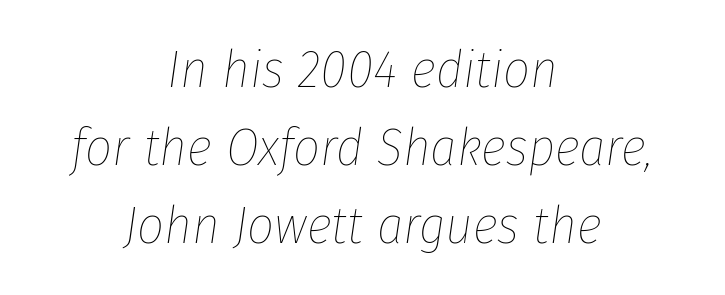
Q: Is the text bold? A: No.
Q: Is the text italic (slanted)? A: Yes, it leans right by about 8 degrees.
Q: Is the text underlined? A: No.
Q: How is the paragraph aligned? A: Centered.
Q: Is the spacing between letters normal or unusually wide? A: Normal.
Q: Is the spacing between lines tight, normal or loose? A: Normal.
Q: Width (condensed, normal, or wide)? A: Condensed.
Q: Stroke contrast? A: Low.
Q: x-height? A: Medium.
Q: Monospaced? A: No.
